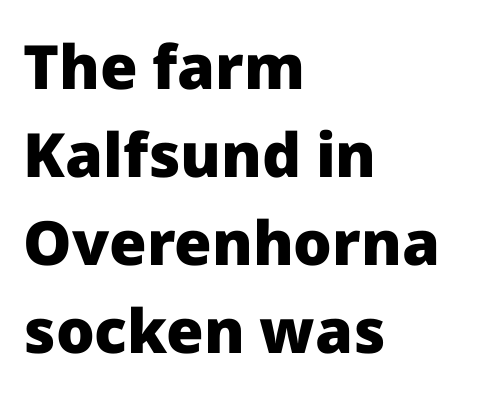
Glance below the letters and you will spot only blank space. Successive baselines arrive at the customary interval. Spacing verdict: proportional, widths tailored to each character. What kind of face is this? One without serifs — a sans. The rendering anchors every line to the left-hand side. Words appear dense and cohesive because spacing is normal.
